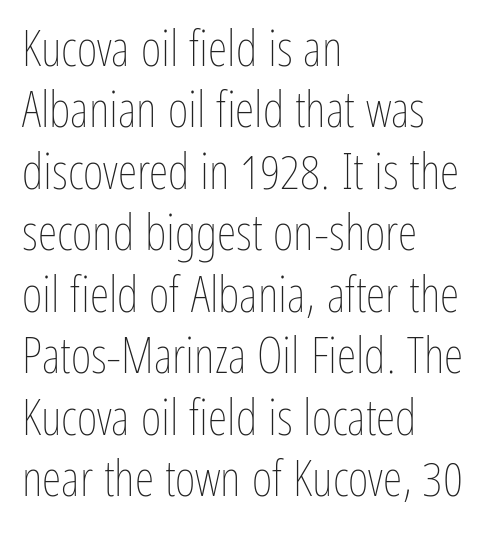
The image shows 50 px thin, condensed type, upright; set left-aligned, line spacing 1.23x, normal letter spacing, not underlined; low stroke contrast and a medium x-height.
